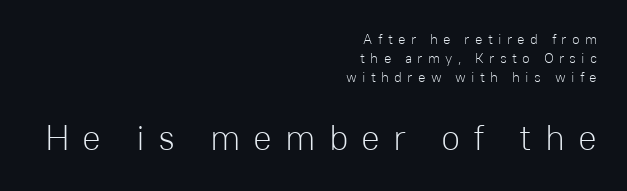
Leftover space on each line is placed entirely before the opening word. Regarding serifs, this sample does without them. The gaps between neighbouring characters are conspicuously large. The specimen omits any rule beneath the text block's lines. Notice how descenders clear the ascenders below comfortably — that's standard leading.
